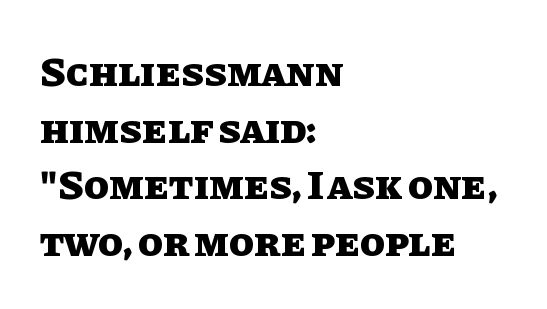
{"italic": "no", "bold": "yes", "weight": "heavy", "width": "normal", "stroke_contrast": "low", "x_height": "large", "monospaced": "no", "underline": "no", "align": "left", "line_spacing": "normal", "line_spacing_ratio": 1.38, "letter_spacing": "normal", "letter_spacing_em": 0.0, "glyph_px": 41}
